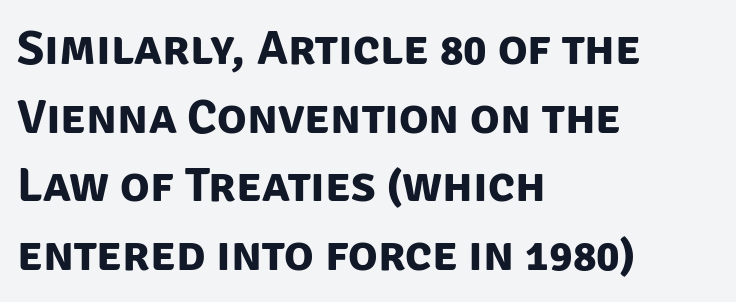
The image shows 49 px bold sans-serif type; set left-aligned, normal line spacing (1.4x), normal letter spacing, not underlined; low stroke contrast and a large x-height.
